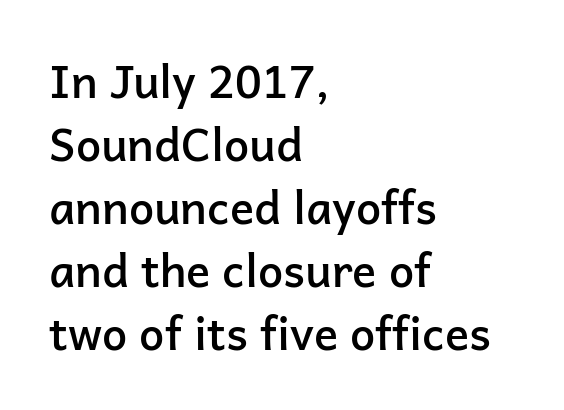
{"serif": "no", "italic": "no", "bold": "semi", "weight": "semibold", "width": "normal", "stroke_contrast": "low", "x_height": "medium", "monospaced": "no", "underline": "no", "align": "left", "line_spacing": "normal", "line_spacing_ratio": 1.4, "letter_spacing": "normal", "letter_spacing_em": 0.0, "glyph_px": 45}
